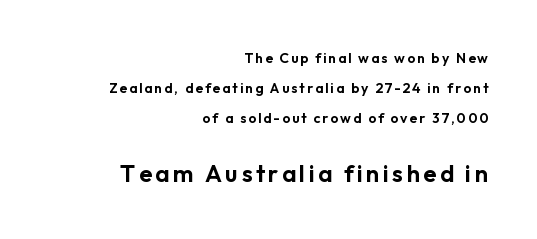
{"italic": "no", "underline": "no", "align": "right", "line_spacing": "loose", "line_spacing_ratio": 2.15, "larger_block": "second", "size_ratio": 1.71, "glyph_px": 24}
